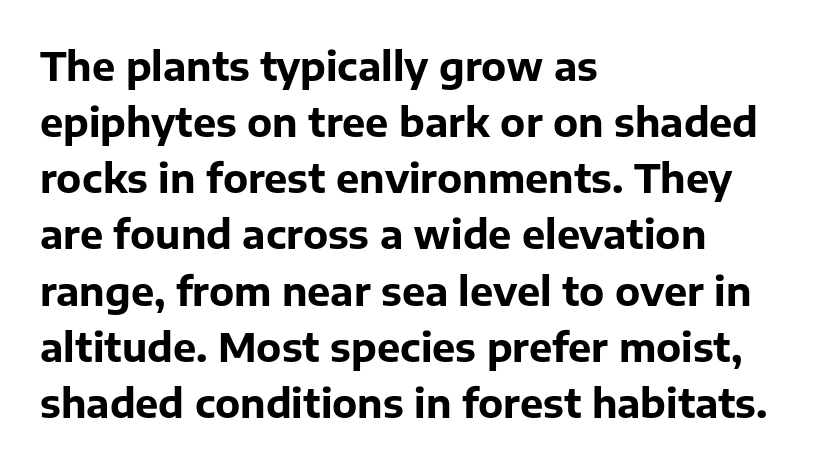
Q: Is the text bold? A: Yes.
Q: Is the text italic (slanted)? A: No, it is upright.
Q: Is the typeface a serif or a sans-serif typeface? A: Sans-serif.
Q: Is the text underlined? A: No.
Q: How is the paragraph aligned? A: Left-aligned.
Q: Is the spacing between letters normal or unusually wide? A: Normal.
Q: Is the spacing between lines tight, normal or loose? A: Normal.
Q: Width (condensed, normal, or wide)? A: Normal.
Q: Stroke contrast? A: Low.
Q: x-height? A: Medium.
Q: Monospaced? A: No.
